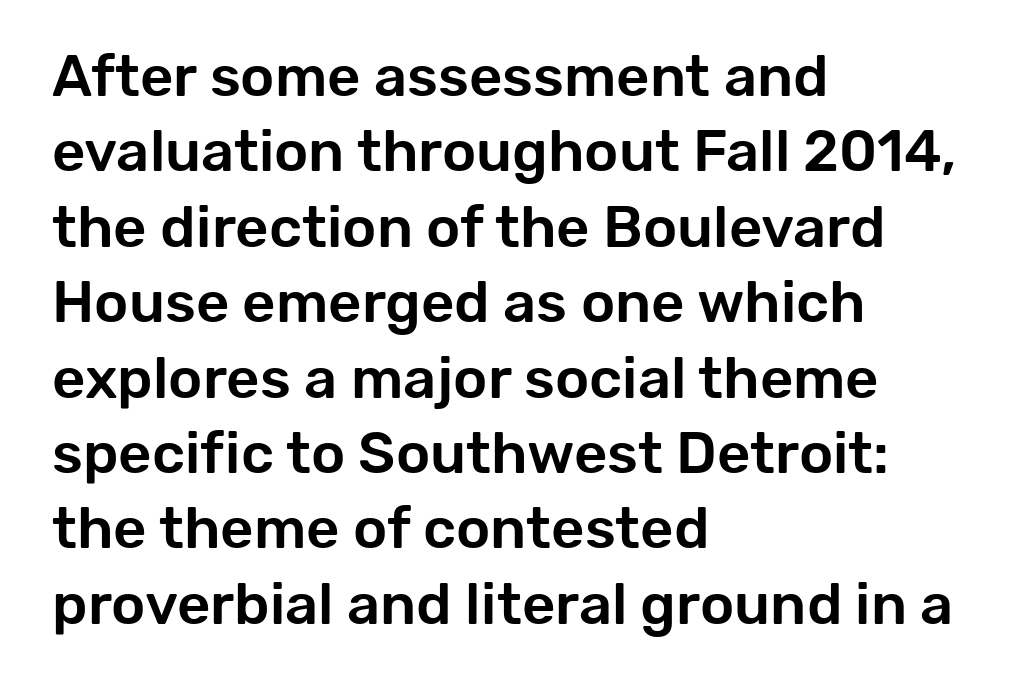
{"serif": "no", "italic": "no", "width": "normal", "stroke_contrast": "low", "x_height": "medium", "monospaced": "no", "underline": "no", "align": "left", "line_spacing": "normal", "line_spacing_ratio": 1.3, "letter_spacing": "normal", "letter_spacing_em": 0.0, "glyph_px": 58}
